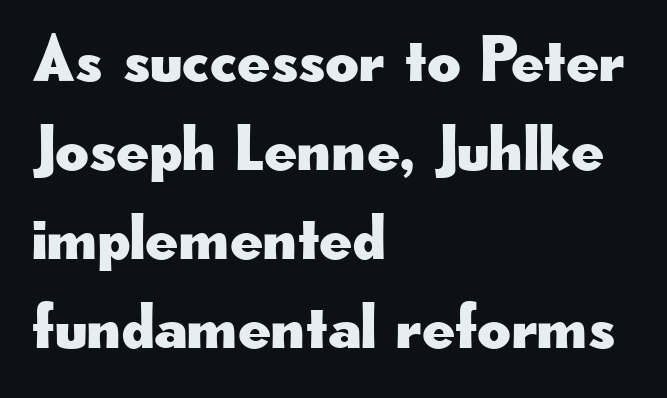
{"serif": "no", "italic": "no", "width": "wide", "stroke_contrast": "low", "x_height": "small", "monospaced": "no", "underline": "no", "align": "left", "line_spacing": "normal", "line_spacing_ratio": 1.37, "letter_spacing": "normal", "letter_spacing_em": 0.0, "glyph_px": 65}
